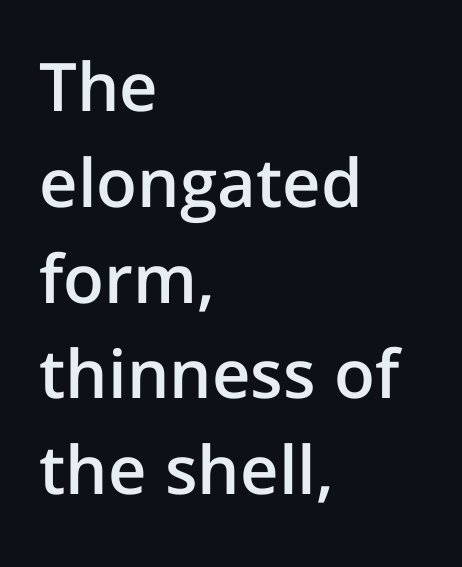
The image shows 67 px semibold sans-serif type, upright; set left-aligned, normal line spacing (1.43x), normal letter spacing, not underlined; low stroke contrast and a medium x-height.
